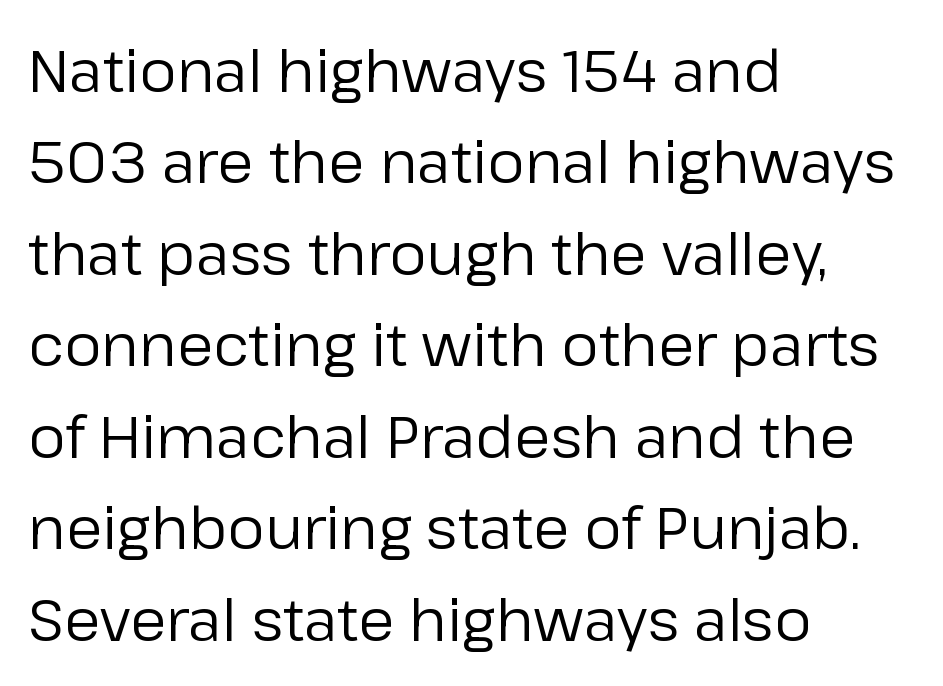
In terms of letterform style, serifs are entirely absent. Every character sits straight up, as roman type does. The tracking reads as untouched default to a designer's eye. Is the type heavy? It reads as light-to-regular instead. Do the characters align in a grid? No, the font is proportional. The lines in this sample share a left origin and differ only in where they stop.
